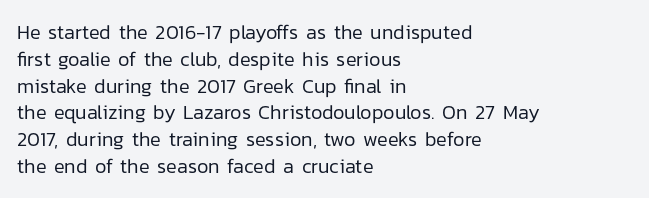
Unlike italic type, these characters show no tilt at all. Honestly, there is no underline to notice here at all. The ragged edge is on the right, which tells us the setting is flush left. Tracking here is standard; glyphs follow each other at the usual distance.
